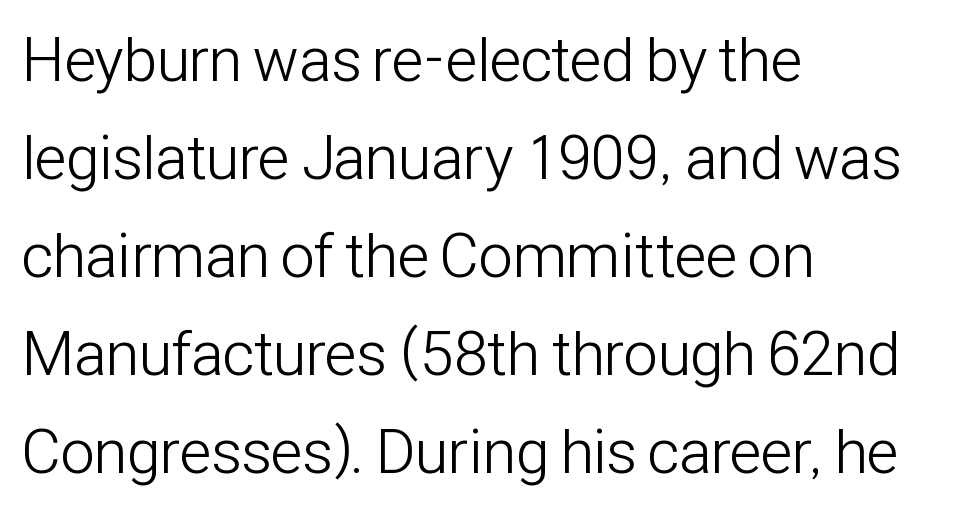
The passage shown is typed in a proportional face where columns would drift. These lines are composed in type without serifs. Weight: not bold — regular or lighter. The line texture is even and compact thanks to regular tracking. Every row of glyphs begins at an identical x-position on the left.
